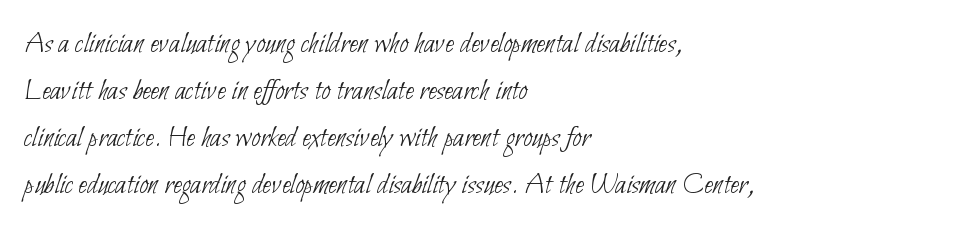
Q: Is the text bold? A: No.
Q: Is the typeface a serif or a sans-serif typeface? A: Sans-serif.
Q: Is the text underlined? A: No.
Q: How is the paragraph aligned? A: Left-aligned.
Q: Is the spacing between letters normal or unusually wide? A: Normal.
Q: Is the spacing between lines tight, normal or loose? A: Normal.
Q: Width (condensed, normal, or wide)? A: Condensed.
Q: Stroke contrast? A: Low.
Q: x-height? A: Small.
Q: Monospaced? A: No.
